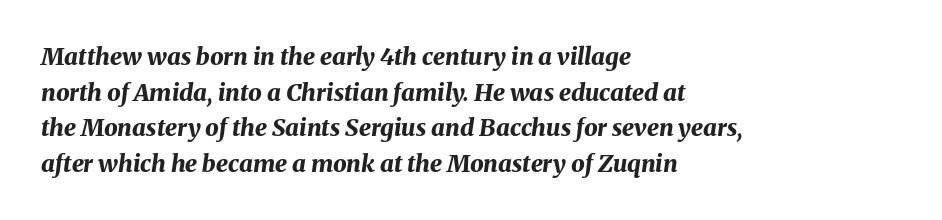
{"italic": "yes", "lean": "right", "slant_degrees": 8, "bold": "yes", "underline": "no", "align": "left", "line_spacing": "normal", "line_spacing_ratio": 1.48, "letter_spacing": "normal", "letter_spacing_em": 0.0, "glyph_px": 24}
